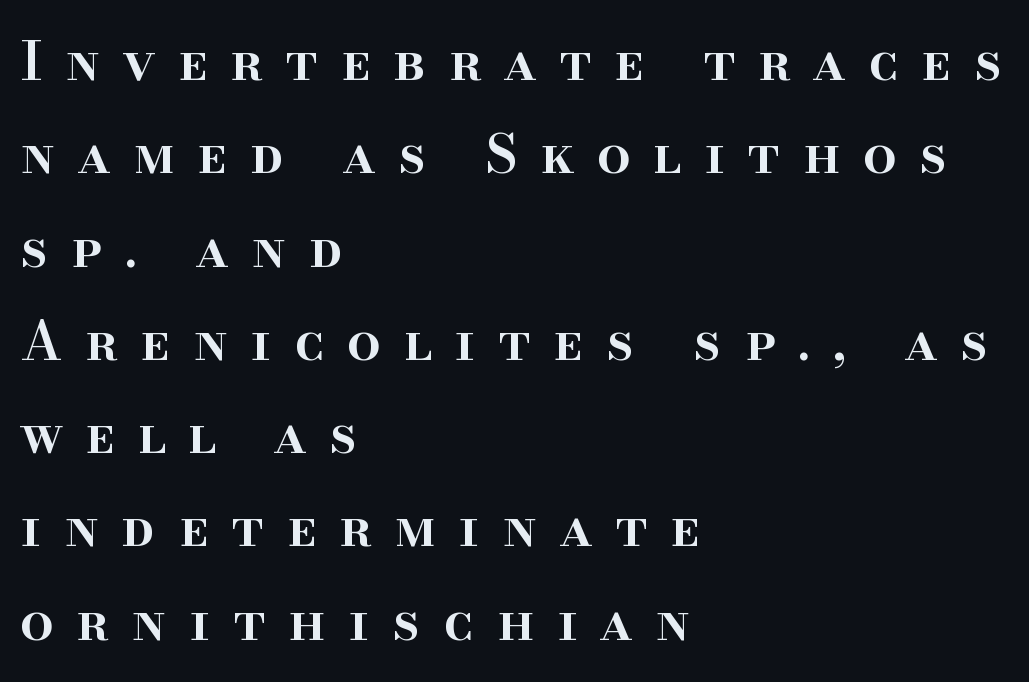
Q: Is the text bold? A: Semi-bold.
Q: Is the text italic (slanted)? A: No, it is upright.
Q: Is the typeface a serif or a sans-serif typeface? A: Serif.
Q: Is the text underlined? A: No.
Q: How is the paragraph aligned? A: Left-aligned.
Q: Is the spacing between letters normal or unusually wide? A: Unusually wide.
Q: Width (condensed, normal, or wide)? A: Normal.
Q: Stroke contrast? A: High.
Q: x-height? A: Small.
Q: Monospaced? A: No.
